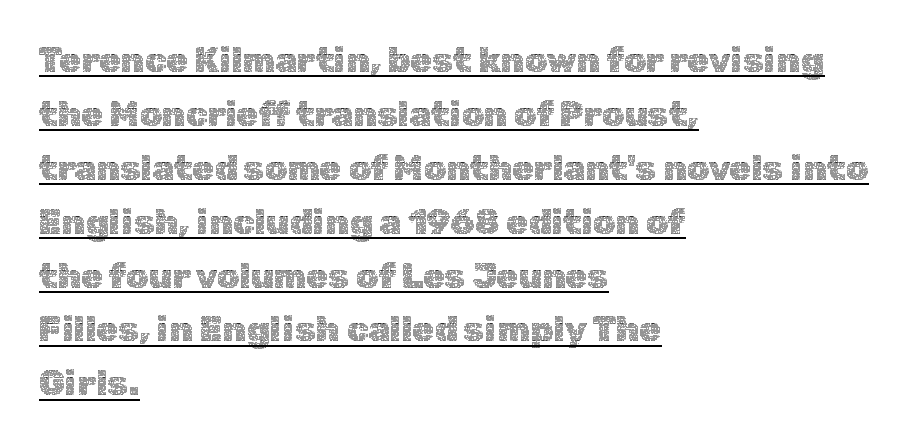
{"italic": "no", "bold": "no", "weight": "thin", "width": "normal", "x_height": "medium", "monospaced": "no", "underline": "yes", "align": "left", "line_spacing": "normal", "line_spacing_ratio": 1.54, "letter_spacing": "normal", "letter_spacing_em": 0.0, "glyph_px": 35}
